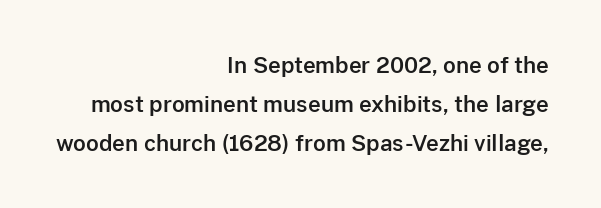
Q: Is the text italic (slanted)? A: No, it is upright.
Q: Is the text underlined? A: No.
Q: How is the paragraph aligned? A: Right-aligned.
Q: Is the spacing between letters normal or unusually wide? A: Normal.
